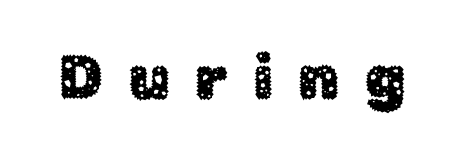
Q: Is the text italic (slanted)? A: No, it is upright.
Q: Is the typeface a serif or a sans-serif typeface? A: Sans-serif.
Q: Is the text underlined? A: No.
Q: Is the spacing between letters normal or unusually wide? A: Unusually wide.
Q: Width (condensed, normal, or wide)? A: Normal.
Q: Stroke contrast? A: Low.
Q: x-height? A: Medium.
Q: Monospaced? A: No.
